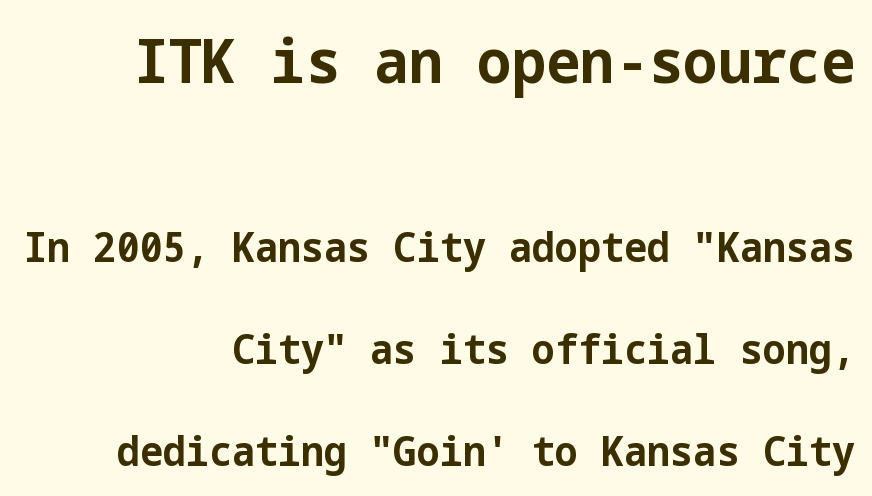
The image shows 61 px bold sans-serif type, upright; set right-aligned, loose line spacing (2.49x), normal letter spacing, not underlined; the first (top) block is 1.49x larger; low stroke contrast and a medium x-height.
